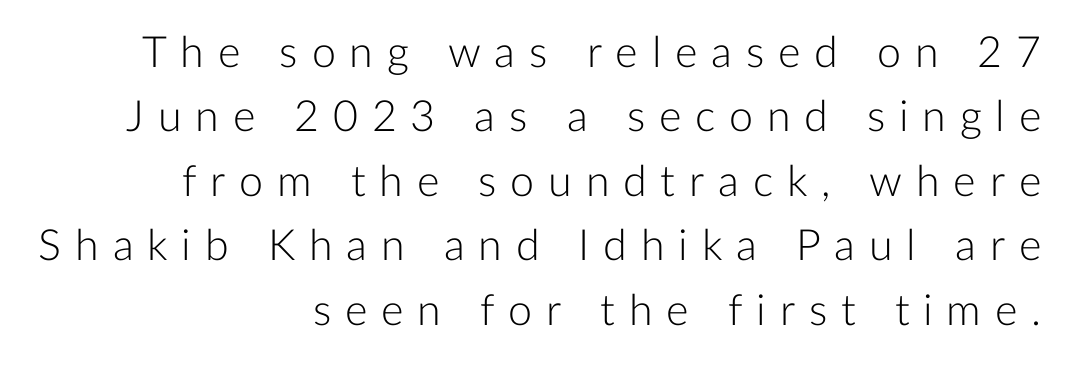
{"serif": "no", "italic": "no", "bold": "no", "weight": "light", "width": "normal", "stroke_contrast": "low", "x_height": "medium", "monospaced": "no", "underline": "no", "align": "right", "line_spacing": "normal", "line_spacing_ratio": 1.5, "letter_spacing": "wide", "letter_spacing_em": 0.32, "glyph_px": 43}
